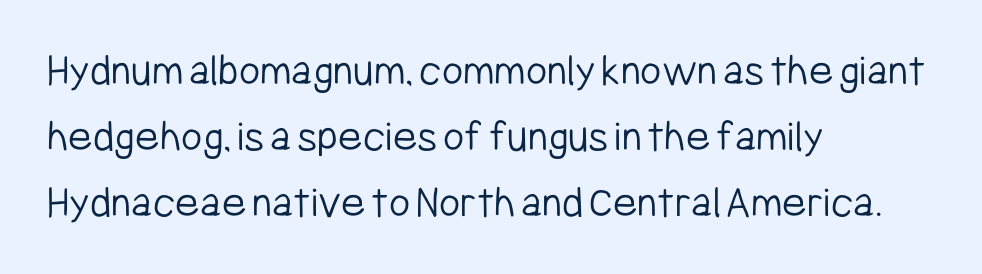
Q: Is the text bold? A: No.
Q: Is the text italic (slanted)? A: No, it is upright.
Q: Is the typeface a serif or a sans-serif typeface? A: Sans-serif.
Q: Is the text underlined? A: No.
Q: How is the paragraph aligned? A: Left-aligned.
Q: Is the spacing between letters normal or unusually wide? A: Normal.
Q: Is the spacing between lines tight, normal or loose? A: Normal.
Q: Width (condensed, normal, or wide)? A: Condensed.
Q: Stroke contrast? A: Low.
Q: x-height? A: Medium.
Q: Monospaced? A: No.
